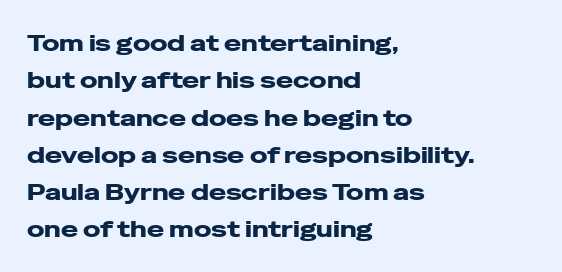
Q: Is the text italic (slanted)? A: No, it is upright.
Q: Is the text underlined? A: No.
Q: How is the paragraph aligned? A: Left-aligned.
Q: Is the spacing between letters normal or unusually wide? A: Normal.
Q: Is the spacing between lines tight, normal or loose? A: Normal.
